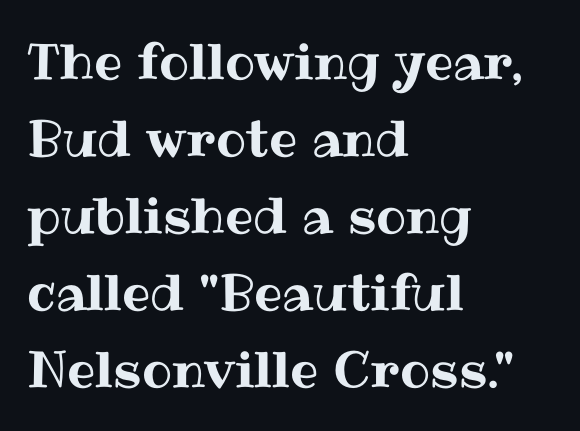
{"italic": "no", "width": "normal", "stroke_contrast": "medium", "x_height": "medium", "monospaced": "no", "underline": "no", "align": "left", "line_spacing": "normal", "line_spacing_ratio": 1.54, "letter_spacing": "normal", "letter_spacing_em": 0.0, "glyph_px": 50}
